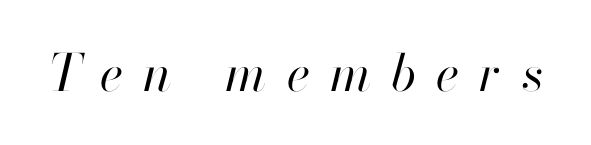
{"italic": "yes", "lean": "right", "slant_degrees": 13, "bold": "no", "weight": "regular", "width": "normal", "stroke_contrast": "high", "x_height": "small", "monospaced": "no", "underline": "no", "letter_spacing": "wide", "letter_spacing_em": 0.39, "glyph_px": 51}
